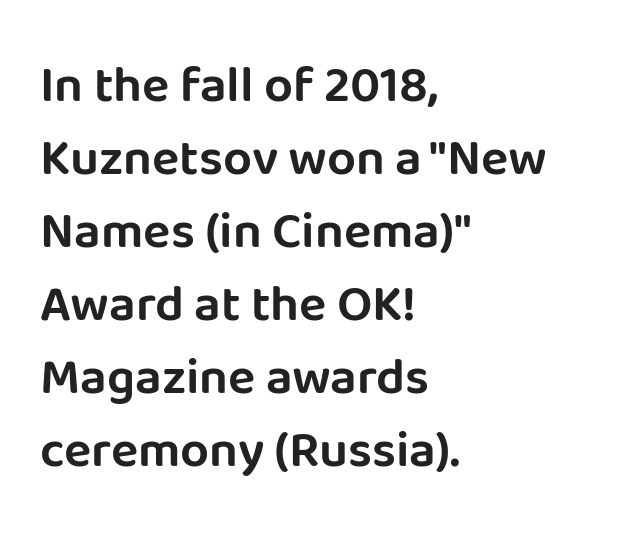
The axis of the letterforms is exactly vertical. The setting favours the left margin, as ordinary paragraphs usually do. The characters display no serif detailing; their extremities are plain. Type without underlining. The face used here is proportionally spaced, like ordinary book or web type.
